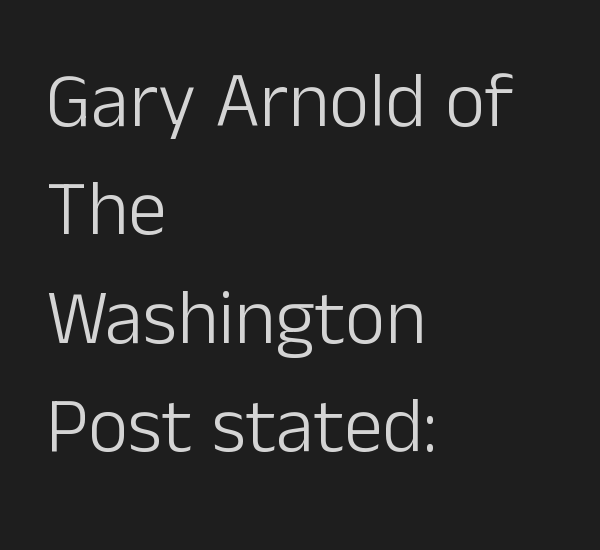
Q: Is the text bold? A: No.
Q: Is the text italic (slanted)? A: No, it is upright.
Q: Is the typeface a serif or a sans-serif typeface? A: Sans-serif.
Q: Is the text underlined? A: No.
Q: How is the paragraph aligned? A: Left-aligned.
Q: Is the spacing between letters normal or unusually wide? A: Normal.
Q: Is the spacing between lines tight, normal or loose? A: Normal.
Q: Width (condensed, normal, or wide)? A: Normal.
Q: Stroke contrast? A: Low.
Q: x-height? A: Medium.
Q: Monospaced? A: No.
